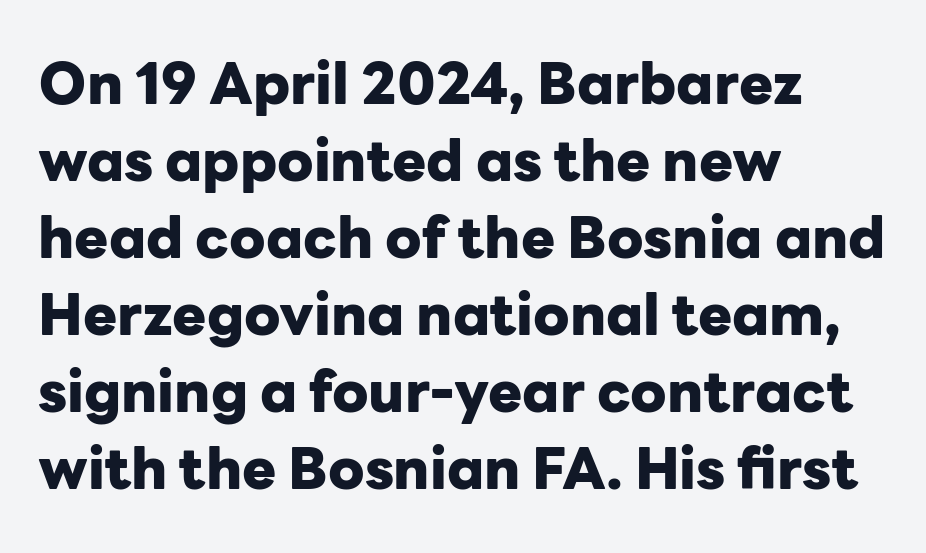
Rows of type keep a routine distance in the vertical direction. The lettering stays uniformly vertical, giving the passage a roman look. The strip under each line holds only bare page. The passage is arranged the way most books set body copy — flush left.
